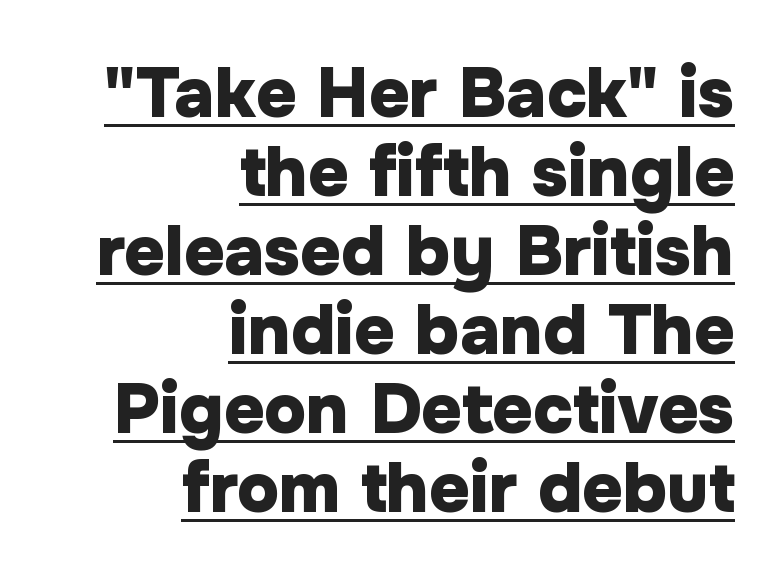
{"serif": "no", "italic": "no", "bold": "yes", "weight": "heavy", "width": "normal", "stroke_contrast": "low", "x_height": "medium", "monospaced": "no", "underline": "yes", "align": "right", "line_spacing": "tight", "line_spacing_ratio": 1.13, "letter_spacing": "normal", "letter_spacing_em": 0.0, "glyph_px": 70}
